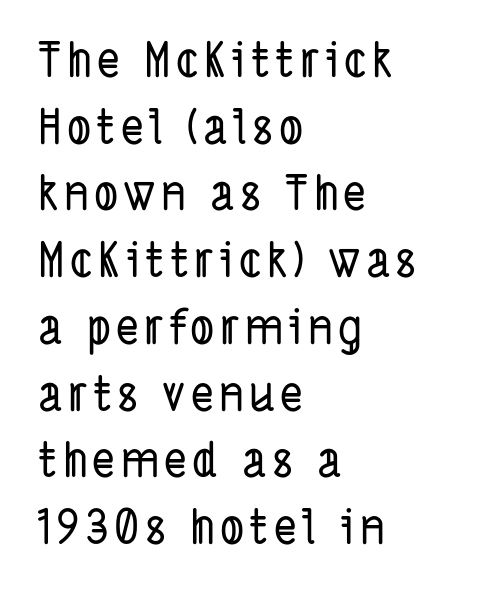
You can tell from the bare stems that sans-serif type was used. The rendering uses natural spacing where letterforms have individual widths. The foot of each line stays bare and open. Interline gaps are of average width in this sample. Does the copy run flush right? No — it runs flush left.
